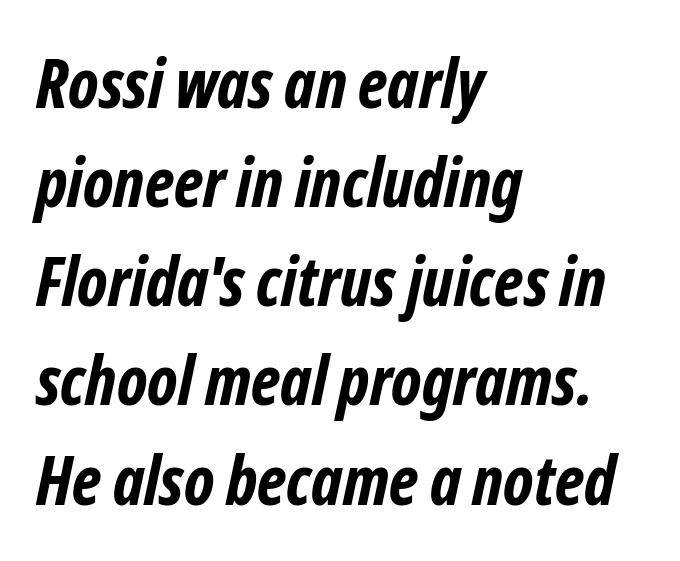
Summary of weight: heavy, a full bold. All the whitespace from short lines collects on the right. The passage shown has conventional tracking throughout. A normal amount of white space separates one row of letters from the next.
